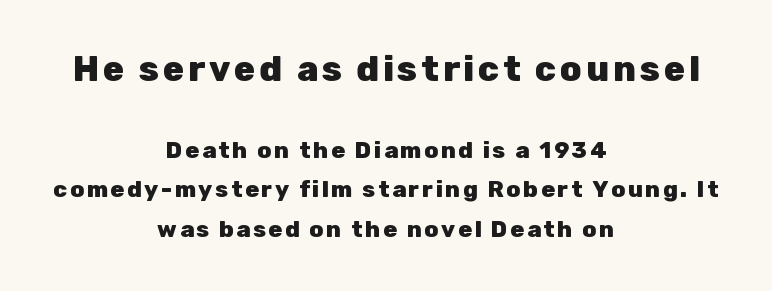
The image shows 35 px heavy sans-serif type, upright; set centered, line spacing 1.71x, not underlined; the first (top) block is 1.52x larger; low stroke contrast and a medium x-height.
